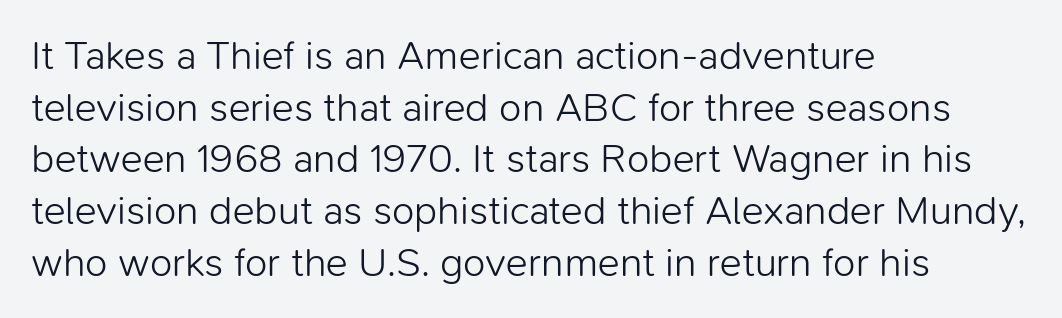
The image shows 41 px light sans-serif type, upright; set left-aligned, normal line spacing (1.26x), normal letter spacing, not underlined; low stroke contrast and a medium x-height.
